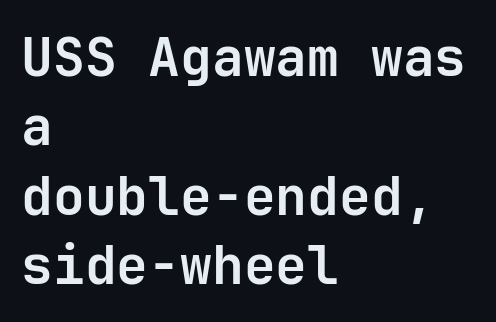
{"serif": "no", "italic": "no", "bold": "yes", "weight": "bold", "width": "normal", "stroke_contrast": "low", "x_height": "medium", "monospaced": "yes", "underline": "no", "align": "left", "line_spacing": "normal", "line_spacing_ratio": 1.31, "letter_spacing": "normal", "letter_spacing_em": 0.0, "glyph_px": 53}
